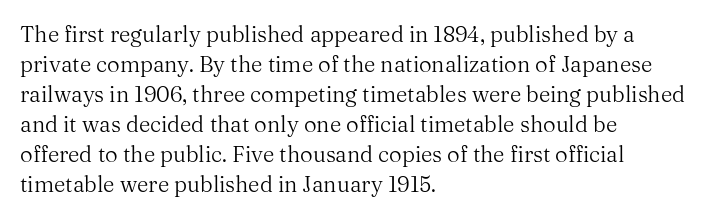
The image shows 22 px text type, upright; set left-aligned, normal line spacing (1.36x), normal letter spacing, not underlined.
